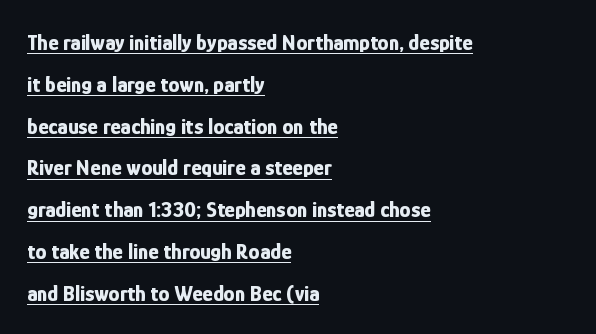
The setting favours the left margin, as ordinary paragraphs usually do. Look at the tracking — it's just the regular setting, nothing added. It's the straight-up-and-down kind of type. Notice how a bar underscores the lettering throughout. Students, this is bold: see how much ink each stroke carries. The line-height multiplier appears high, well above default.
